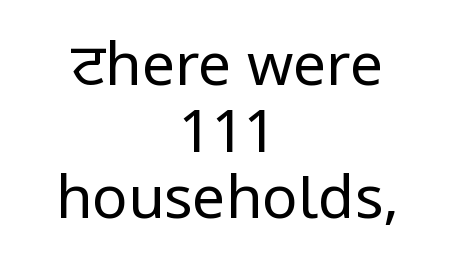
{"serif": "no", "italic": "no", "bold": "no", "weight": "regular", "width": "condensed", "stroke_contrast": "low", "underline": "no", "align": "center", "line_spacing": "tight", "line_spacing_ratio": 1.13, "letter_spacing": "normal", "letter_spacing_em": 0.0, "glyph_px": 59}
